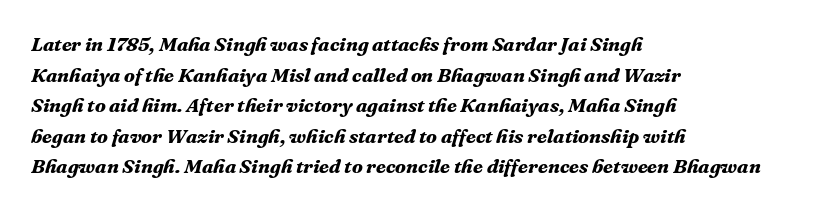
The rows are spaced the way most documents space them. If you drew a line through each stem, it would be angled. Notice how the passage keeps a crisp vertical edge on the left only. This rendering features lettering with no underline. This rendering leaves character spacing at its baseline value.
